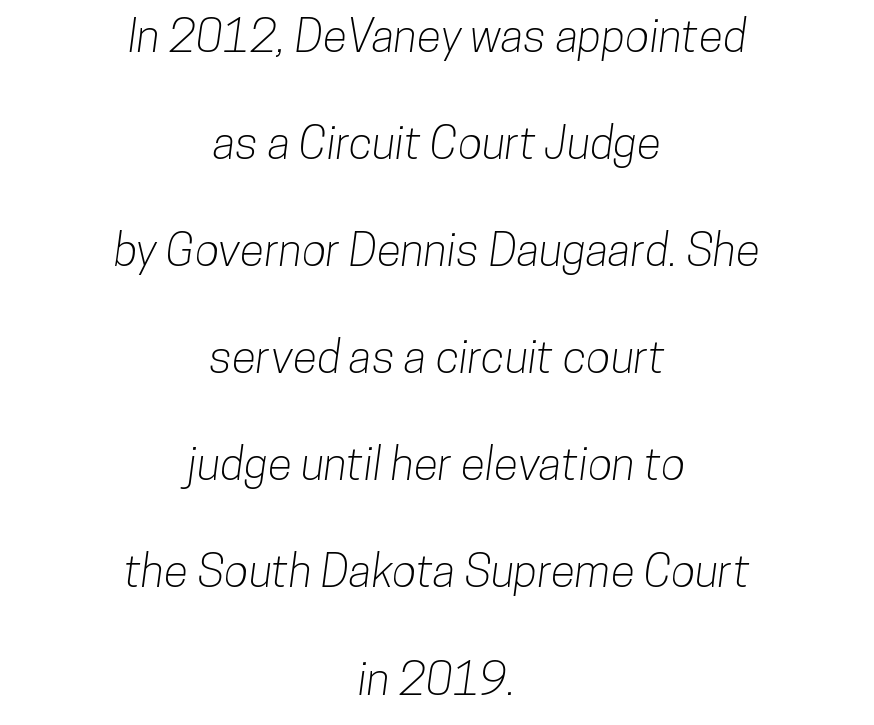
Q: Is the typeface a serif or a sans-serif typeface? A: Sans-serif.
Q: Is the text underlined? A: No.
Q: How is the paragraph aligned? A: Centered.
Q: Is the spacing between letters normal or unusually wide? A: Normal.
Q: Is the spacing between lines tight, normal or loose? A: Loose.
Q: Width (condensed, normal, or wide)? A: Condensed.
Q: Stroke contrast? A: Low.
Q: x-height? A: Medium.
Q: Monospaced? A: No.
